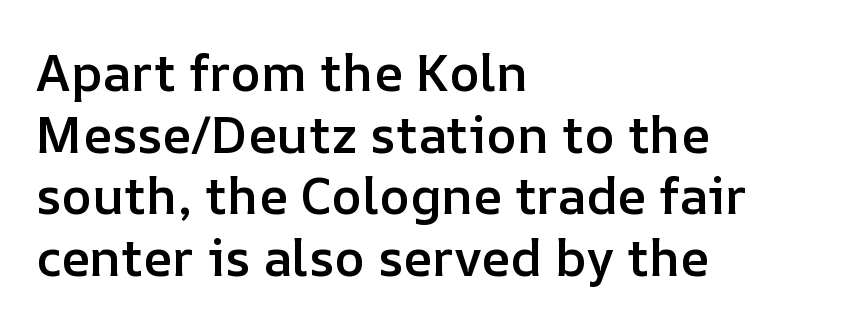
{"italic": "no", "bold": "semi", "weight": "semibold", "width": "normal", "stroke_contrast": "low", "x_height": "medium", "monospaced": "no", "underline": "no", "align": "left", "line_spacing_ratio": 1.21, "letter_spacing": "normal", "letter_spacing_em": 0.0, "glyph_px": 51}
